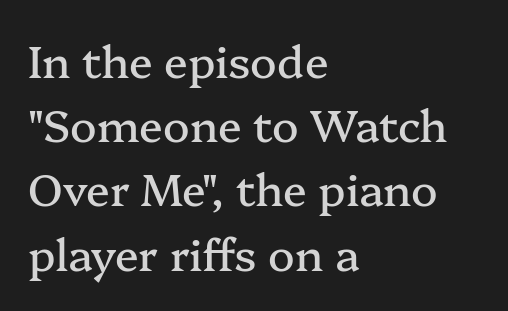
Q: Is the text italic (slanted)? A: No, it is upright.
Q: Is the typeface a serif or a sans-serif typeface? A: Serif.
Q: Is the text underlined? A: No.
Q: How is the paragraph aligned? A: Left-aligned.
Q: Is the spacing between letters normal or unusually wide? A: Normal.
Q: Is the spacing between lines tight, normal or loose? A: Normal.
Q: Width (condensed, normal, or wide)? A: Normal.
Q: Stroke contrast? A: Medium.
Q: x-height? A: Medium.
Q: Monospaced? A: No.
